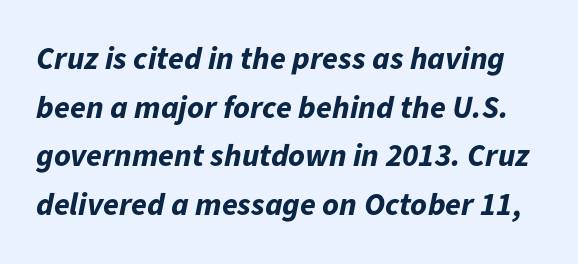
The image shows 32 px bold type, italic (leaning right); set normal line spacing (1.52x), normal letter spacing, not underlined; low stroke contrast and a medium x-height.
